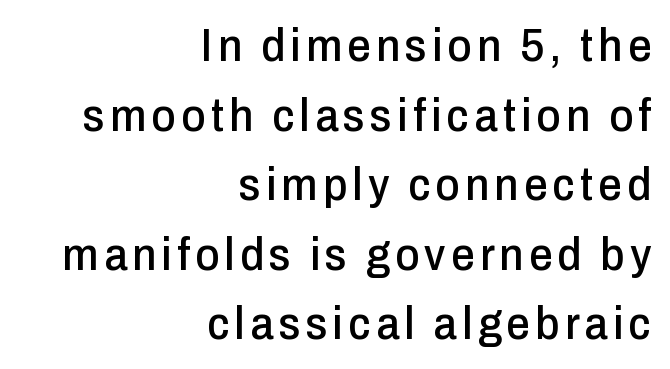
{"serif": "no", "italic": "no", "width": "condensed", "stroke_contrast": "low", "x_height": "medium", "monospaced": "no", "underline": "no", "align": "right", "line_spacing": "normal", "line_spacing_ratio": 1.48, "glyph_px": 47}
